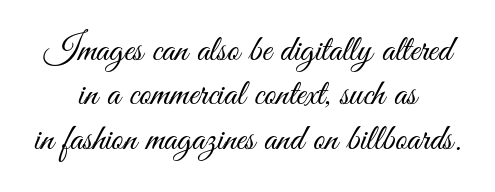
How are the letters spaced? Ordinarily, with no added tracking. Typeset on center — no edge is straight. The glyphs in this specimen are sans serif. Glance below the letters and you will spot only blank space.
